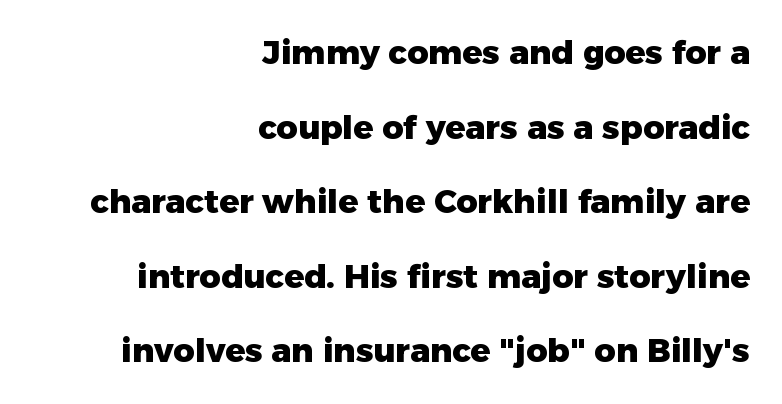
{"serif": "no", "italic": "no", "bold": "yes", "weight": "heavy", "width": "normal", "stroke_contrast": "low", "x_height": "medium", "monospaced": "no", "underline": "no", "align": "right", "line_spacing": "loose", "line_spacing_ratio": 2.26, "letter_spacing": "normal", "letter_spacing_em": 0.0, "glyph_px": 33}
